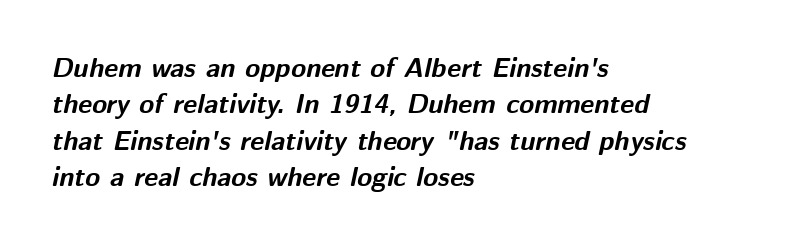
{"italic": "yes", "lean": "right", "slant_degrees": 12, "bold": "yes", "underline": "no", "align": "left", "line_spacing": "normal", "line_spacing_ratio": 1.35, "letter_spacing": "normal", "letter_spacing_em": 0.0, "glyph_px": 27}
